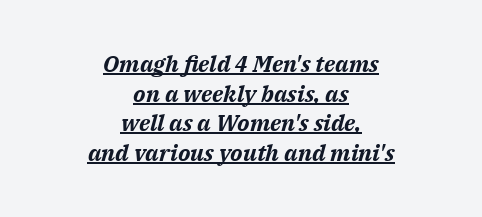
Q: Is the text bold? A: Yes.
Q: Is the text italic (slanted)? A: Yes, it leans right by about 14 degrees.
Q: Is the text underlined? A: Yes.
Q: How is the paragraph aligned? A: Centered.
Q: Is the spacing between letters normal or unusually wide? A: Normal.
Q: Is the spacing between lines tight, normal or loose? A: Normal.
